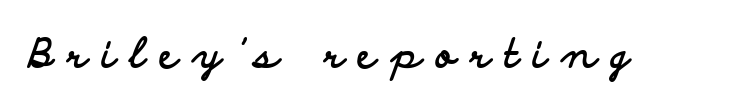
Lines of text with bare space underneath. The strokes are fattened all the way to bold. This sample has the flowing, uneven cadence of proportional lettering. A typesetter would label this face a sans.
